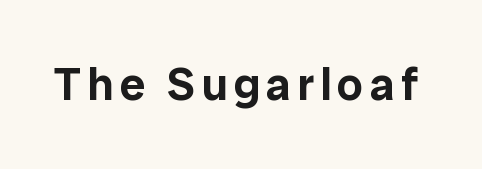
{"serif": "no", "italic": "no", "width": "normal", "stroke_contrast": "low", "x_height": "medium", "monospaced": "no", "underline": "no", "glyph_px": 46}
